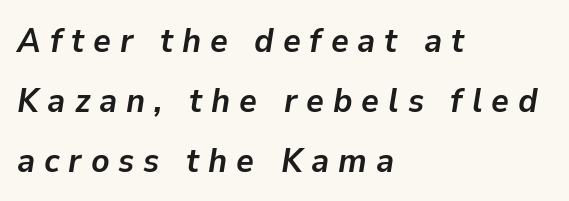
{"italic": "yes", "lean": "right", "slant_degrees": 9, "bold": "yes", "weight": "semibold", "width": "normal", "stroke_contrast": "low", "x_height": "medium", "monospaced": "no", "underline": "no", "align": "left", "line_spacing_ratio": 1.76, "letter_spacing": "wide", "letter_spacing_em": 0.26, "glyph_px": 34}
